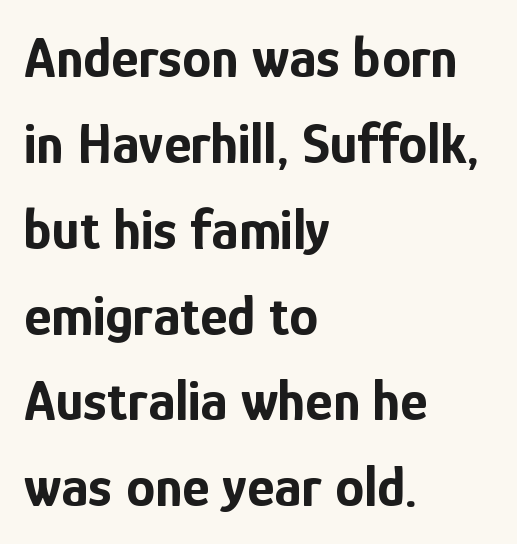
Students, note that the glyphs here touch the page at normal intervals. Emphasis by weight is at full strength: bold. This rendering uses left alignment, leaving the right contour irregular. Looks like regular typesetting: each glyph gets only the width it needs. The foot of each line stays bare and open.
